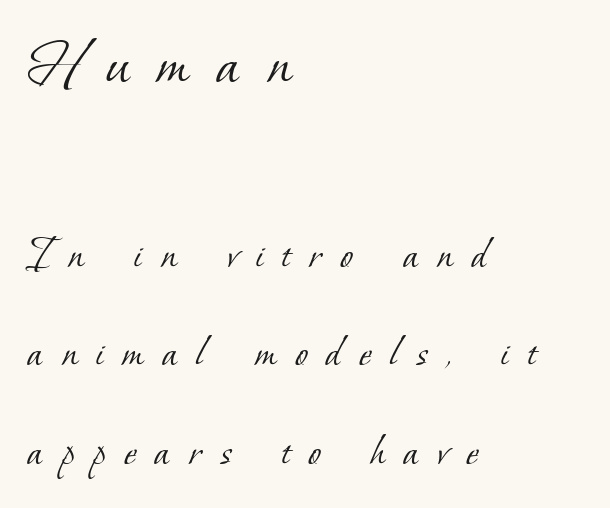
The image shows 69 px light serif type; set left-aligned, loose line spacing (2.14x), unusually wide letter spacing (+0.41 em), not underlined; the first (top) block is 1.5x larger; low stroke contrast and a small x-height.
